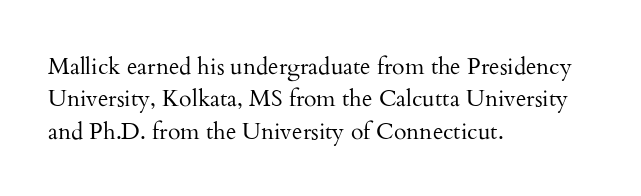
The image shows 23 px text type, upright; set left-aligned, normal line spacing (1.41x), normal letter spacing, not underlined.
